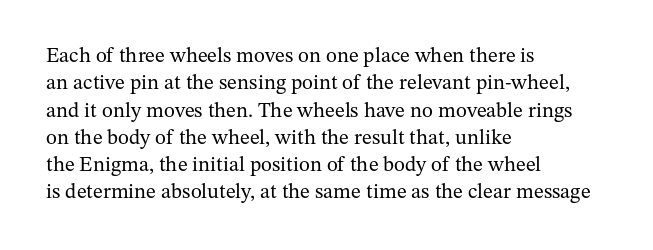
Reading down the block, your eye returns to a fixed left position each line. The weight tops out at a normal text grade. Interline gaps are of average width in this sample. The letters sit at their default tracking, neither squeezed nor spread.
